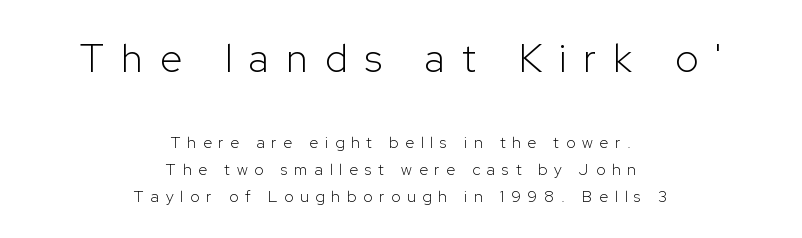
The block of text has a typical density, with ordinary space between rows. The upper block of text is set noticeably larger than the block beneath it. Honestly, there is no underline to notice here at all. The tracking reads as deliberately expanded to a designer's eye. Nothing sits at the stroke ends, so this counts as sans-serif. Heaviness? Minimal to ordinary, like unemphasized prose.
